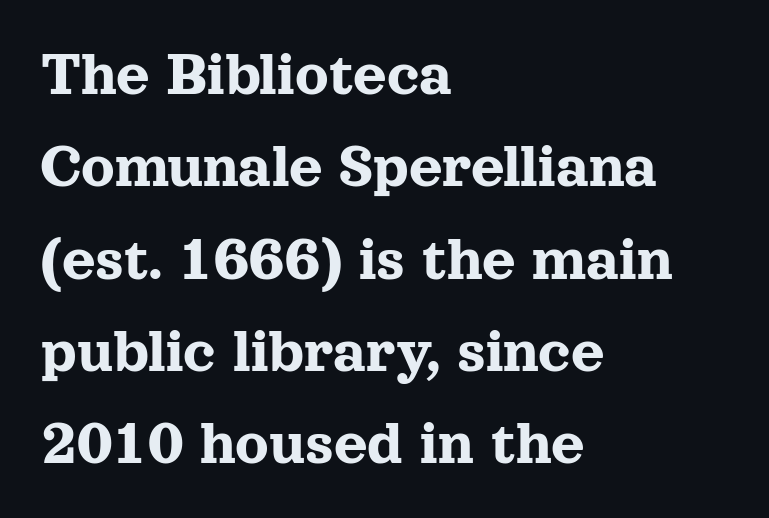
The image shows 65 px serif type, upright; set left-aligned, normal line spacing (1.42x), normal letter spacing, not underlined; a medium x-height.
